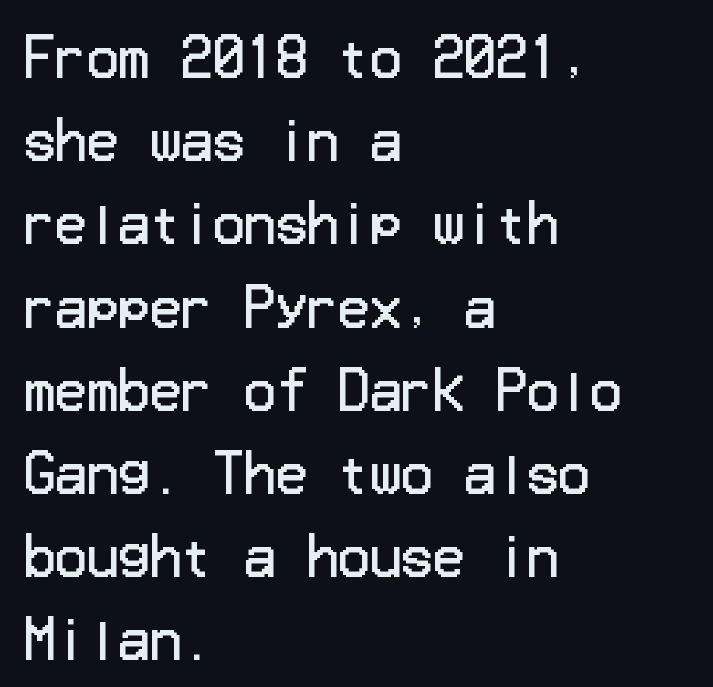
The image shows 52 px regular-weight sans-serif type, upright; set left-aligned, normal line spacing (1.6x), normal letter spacing, not underlined; low stroke contrast and a medium x-height.
